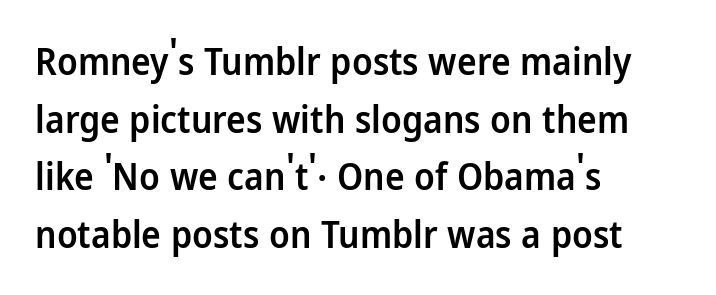
The image shows 37 px semibold sans-serif type, upright; set left-aligned, normal line spacing (1.56x), normal letter spacing, not underlined; low stroke contrast and a medium x-height.
